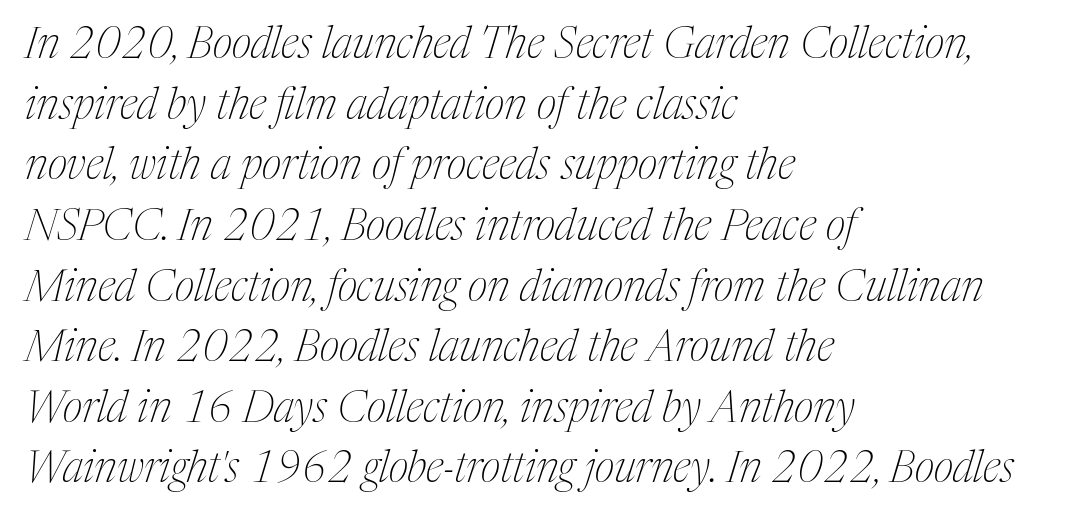
An italicized treatment has been applied to the whole sample. The letters advance in unequal steps, a hallmark of proportional type. These lines keep a tight, regular rhythm from letter to letter. Quick note: underline off. The lines sit at an ordinary, default distance from one another.
